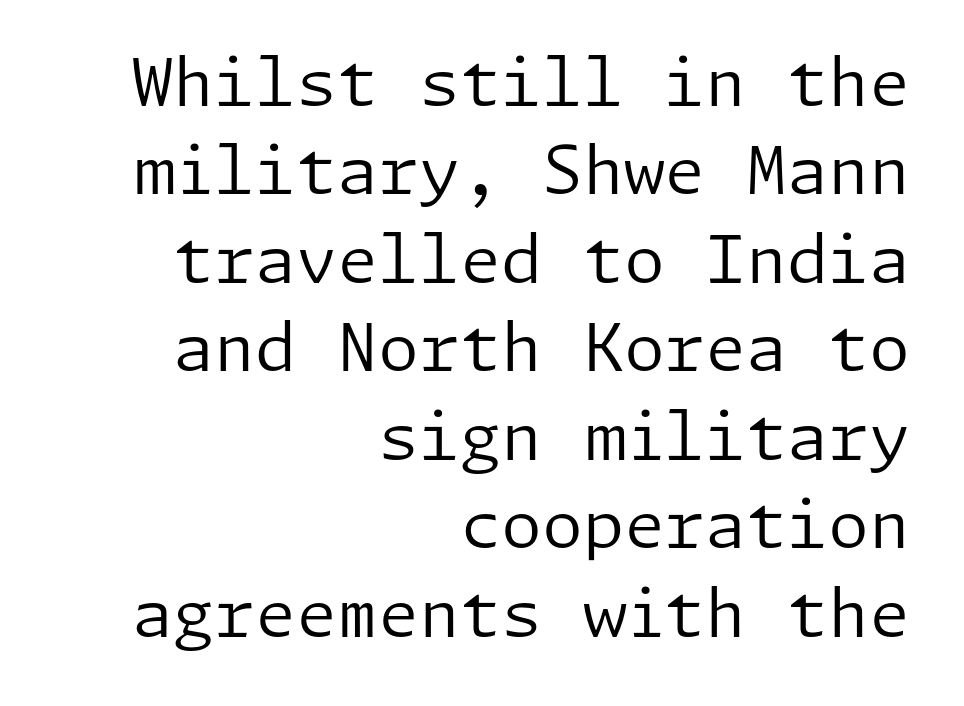
Q: Is the text bold? A: No.
Q: Is the text italic (slanted)? A: No, it is upright.
Q: Is the typeface a serif or a sans-serif typeface? A: Sans-serif.
Q: Is the text underlined? A: No.
Q: How is the paragraph aligned? A: Right-aligned.
Q: Is the spacing between letters normal or unusually wide? A: Normal.
Q: Is the spacing between lines tight, normal or loose? A: Normal.
Q: Width (condensed, normal, or wide)? A: Normal.
Q: Stroke contrast? A: Low.
Q: x-height? A: Medium.
